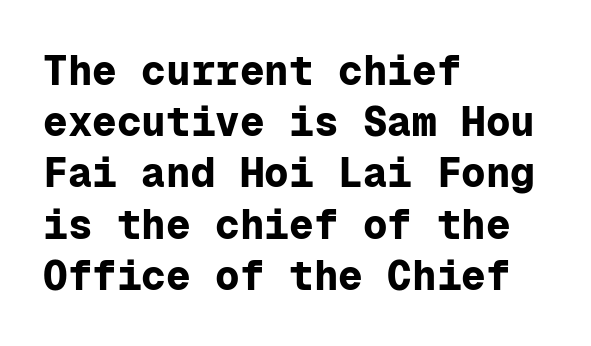
The image shows 41 px bold sans-serif type, upright, monospaced; set left-aligned, normal line spacing (1.25x), normal letter spacing, not underlined; low stroke contrast and a medium x-height.
